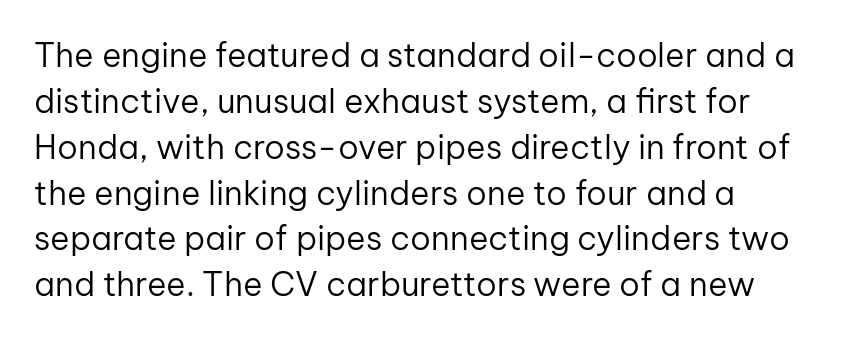
Q: Is the text bold? A: No.
Q: Is the text italic (slanted)? A: No, it is upright.
Q: Is the typeface a serif or a sans-serif typeface? A: Sans-serif.
Q: Is the text underlined? A: No.
Q: Is the spacing between letters normal or unusually wide? A: Normal.
Q: Is the spacing between lines tight, normal or loose? A: Normal.
Q: Width (condensed, normal, or wide)? A: Normal.
Q: Stroke contrast? A: Low.
Q: x-height? A: Medium.
Q: Monospaced? A: No.
